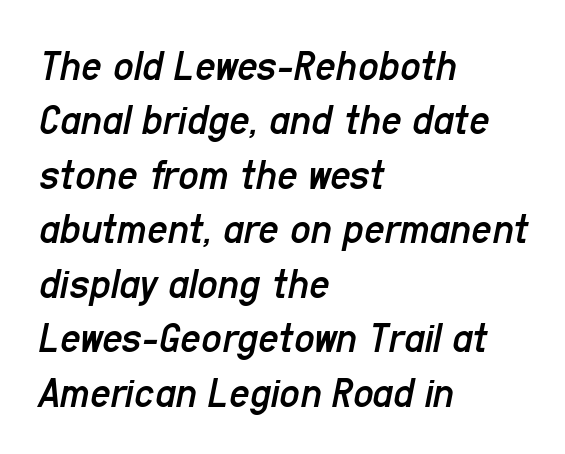
{"italic": "yes", "lean": "right", "slant_degrees": 11, "bold": "no", "weight": "regular", "width": "condensed", "stroke_contrast": "low", "x_height": "medium", "monospaced": "no", "underline": "no", "align": "left", "line_spacing_ratio": 1.21, "letter_spacing": "normal", "letter_spacing_em": 0.0, "glyph_px": 45}
